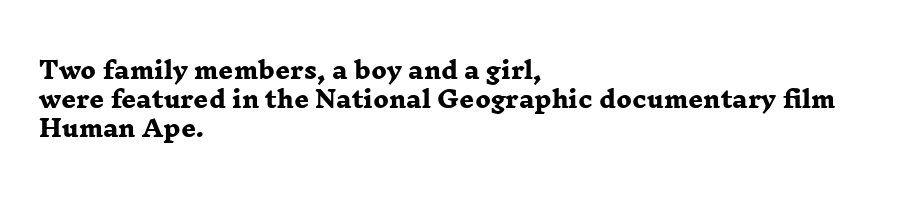
The image shows 23 px bold type; set left-aligned, normal line spacing (1.27x), normal letter spacing, not underlined.
